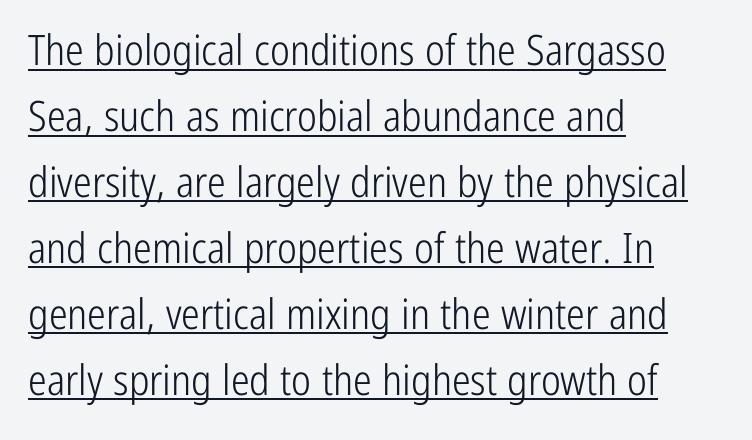
Q: Is the text bold? A: No.
Q: Is the text italic (slanted)? A: No, it is upright.
Q: Is the typeface a serif or a sans-serif typeface? A: Sans-serif.
Q: Is the text underlined? A: Yes.
Q: How is the paragraph aligned? A: Left-aligned.
Q: Is the spacing between letters normal or unusually wide? A: Normal.
Q: Is the spacing between lines tight, normal or loose? A: Normal.
Q: Width (condensed, normal, or wide)? A: Condensed.
Q: Stroke contrast? A: Low.
Q: x-height? A: Medium.
Q: Monospaced? A: No.
